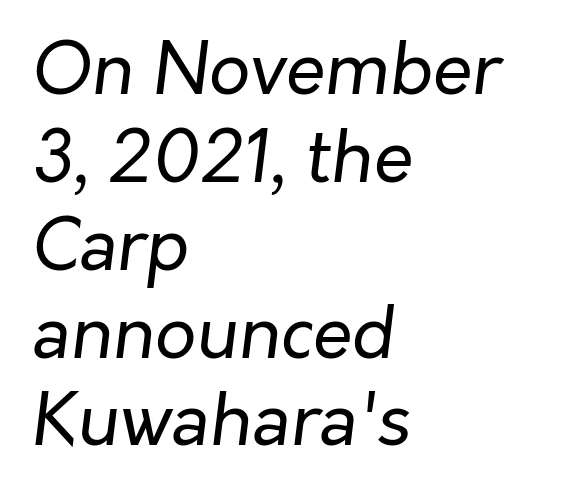
{"italic": "yes", "lean": "right", "slant_degrees": 7, "bold": "no", "weight": "regular", "width": "normal", "stroke_contrast": "low", "x_height": "medium", "monospaced": "no", "underline": "no", "align": "left", "line_spacing_ratio": 1.22, "letter_spacing": "normal", "letter_spacing_em": 0.0, "glyph_px": 72}
